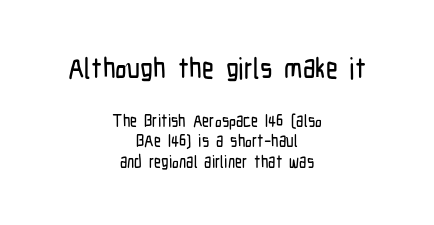
Q: Is the text italic (slanted)? A: No, it is upright.
Q: Is the typeface a serif or a sans-serif typeface? A: Sans-serif.
Q: Is the text underlined? A: No.
Q: How is the paragraph aligned? A: Centered.
Q: Is the spacing between letters normal or unusually wide? A: Normal.
Q: Which block of text is set in a larger size, the first (top) or the second (bottom)? A: The first (top) one.
Q: Width (condensed, normal, or wide)? A: Condensed.
Q: Stroke contrast? A: Low.
Q: x-height? A: Medium.
Q: Monospaced? A: No.
